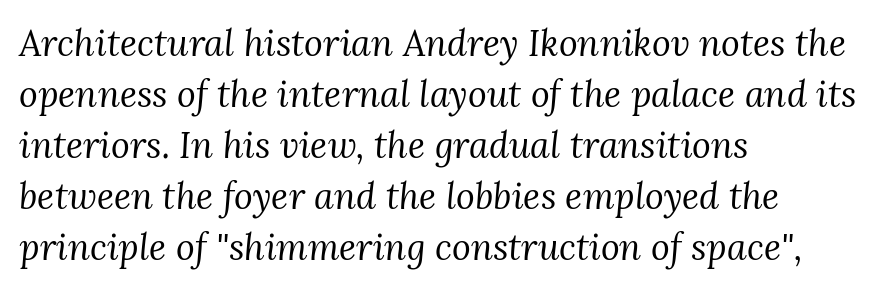
Q: Is the text bold? A: No.
Q: Is the text italic (slanted)? A: Yes, it leans right by about 3 degrees.
Q: Is the typeface a serif or a sans-serif typeface? A: Serif.
Q: Is the text underlined? A: No.
Q: How is the paragraph aligned? A: Left-aligned.
Q: Is the spacing between letters normal or unusually wide? A: Normal.
Q: Is the spacing between lines tight, normal or loose? A: Normal.
Q: Width (condensed, normal, or wide)? A: Normal.
Q: Stroke contrast? A: Medium.
Q: x-height? A: Medium.
Q: Monospaced? A: No.
